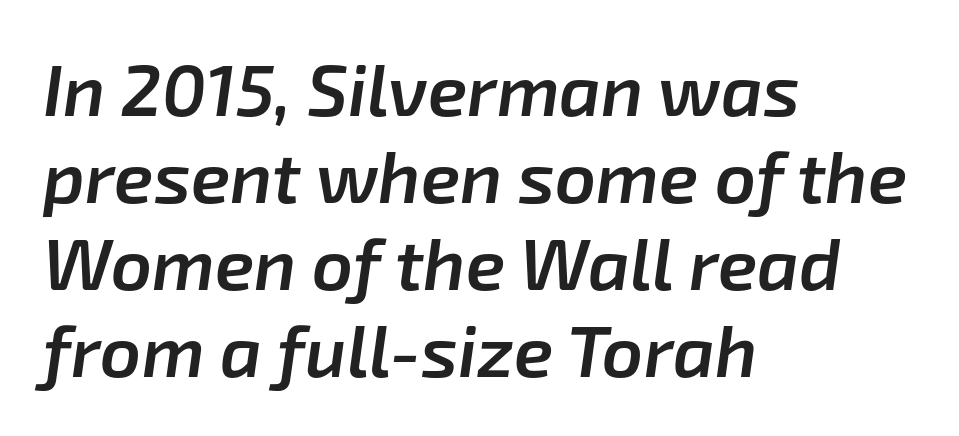
The image shows 72 px semibold type, italic (leaning right); set left-aligned, line spacing 1.21x, normal letter spacing, not underlined; low stroke contrast and a medium x-height.
